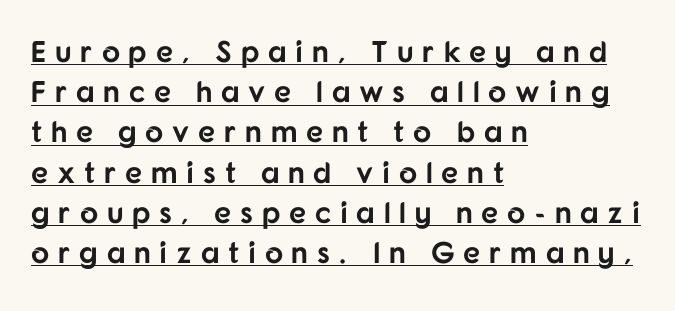
Q: Is the text bold? A: Yes.
Q: Is the text italic (slanted)? A: No, it is upright.
Q: Is the typeface a serif or a sans-serif typeface? A: Sans-serif.
Q: Is the text underlined? A: Yes.
Q: How is the paragraph aligned? A: Left-aligned.
Q: Is the spacing between letters normal or unusually wide? A: Unusually wide.
Q: Is the spacing between lines tight, normal or loose? A: Normal.
Q: Width (condensed, normal, or wide)? A: Normal.
Q: Stroke contrast? A: Low.
Q: x-height? A: Medium.
Q: Monospaced? A: No.
